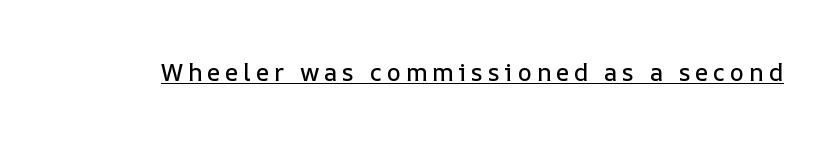
{"italic": "no", "underline": "yes", "letter_spacing": "wide", "letter_spacing_em": 0.2, "glyph_px": 24}
